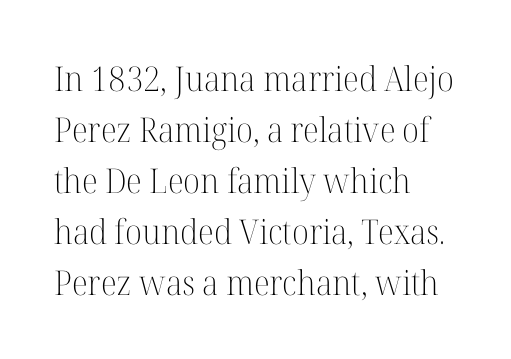
Honestly, there is no underline to notice here at all. Type style note: has serifs. A typesetter would call this proportional, since set widths differ per character. Between one letter and the next there's only the usual sliver of space. The strokes are not fattened; the text isn't bold. Each new line begins a customary step beneath the previous one.
